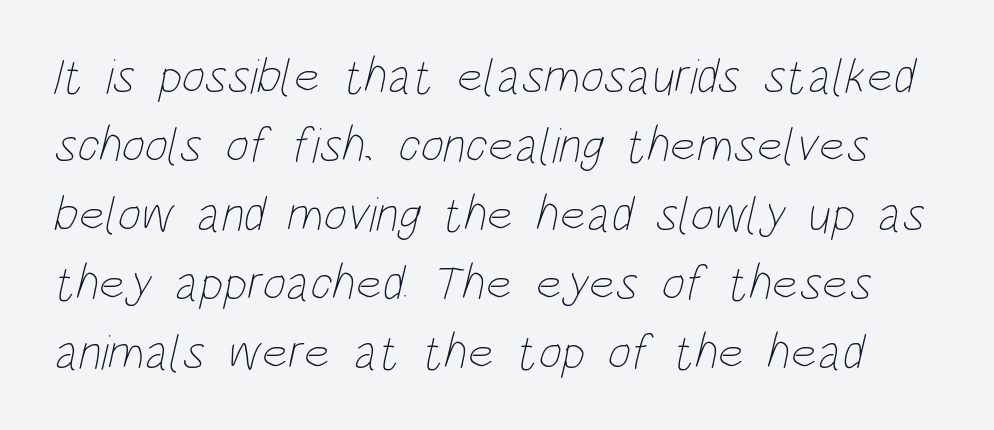
Q: Is the text bold? A: No.
Q: Is the text underlined? A: No.
Q: Is the spacing between letters normal or unusually wide? A: Normal.
Q: Is the spacing between lines tight, normal or loose? A: Normal.
Q: Width (condensed, normal, or wide)? A: Condensed.
Q: Stroke contrast? A: Low.
Q: x-height? A: Large.
Q: Monospaced? A: No.
